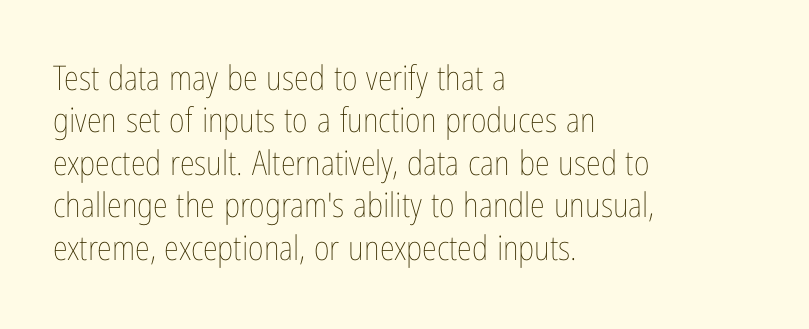
Tall strokes in this sample are plumb rather than angled. Where is the straight margin? On the left. The rendering uses a moderate line-height, typical for paragraphs. No word sits above an underline. The gaps between neighbouring characters are ordinary and unremarkable.
